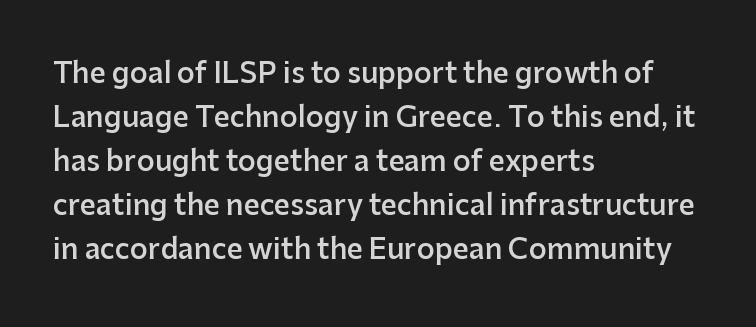
The rendering uses a semibold face; strokes are thickened but not to full bold. Each word holds together tightly as a unit, with standard inter-letter gaps. One glance says typical: line gaps are just what's usual. Casual observation: everything's shoved over to the left.
